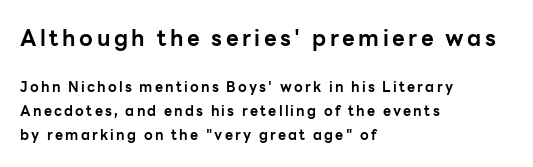
The image shows 22 px bold type, upright; set left-aligned, normal line spacing (1.7x), not underlined; the first (top) block is 1.57x larger.
